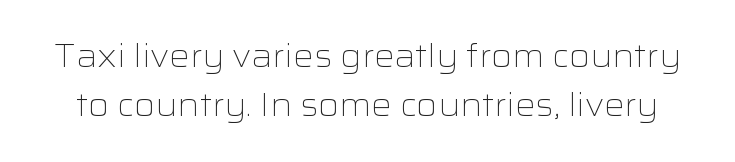
Q: Is the text bold? A: No.
Q: Is the text italic (slanted)? A: No, it is upright.
Q: Is the typeface a serif or a sans-serif typeface? A: Sans-serif.
Q: Is the text underlined? A: No.
Q: Is the spacing between letters normal or unusually wide? A: Normal.
Q: Is the spacing between lines tight, normal or loose? A: Normal.
Q: Width (condensed, normal, or wide)? A: Wide.
Q: Stroke contrast? A: Low.
Q: x-height? A: Medium.
Q: Monospaced? A: No.
